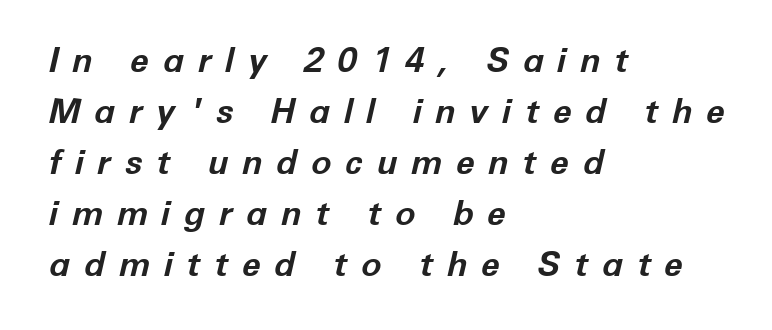
Q: Is the text bold? A: Yes.
Q: Is the text italic (slanted)? A: Yes, it leans right by about 12 degrees.
Q: Is the text underlined? A: No.
Q: How is the paragraph aligned? A: Left-aligned.
Q: Is the spacing between letters normal or unusually wide? A: Unusually wide.
Q: Is the spacing between lines tight, normal or loose? A: Normal.
Q: Width (condensed, normal, or wide)? A: Normal.
Q: Stroke contrast? A: Low.
Q: x-height? A: Medium.
Q: Monospaced? A: No.
